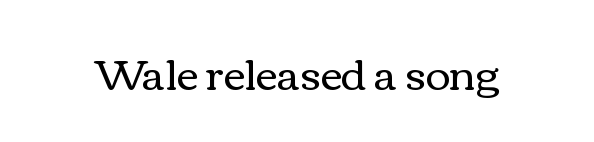
{"italic": "no", "bold": "no", "weight": "regular", "width": "wide", "stroke_contrast": "medium", "x_height": "medium", "monospaced": "no", "underline": "no", "letter_spacing": "normal", "letter_spacing_em": 0.0, "glyph_px": 42}
